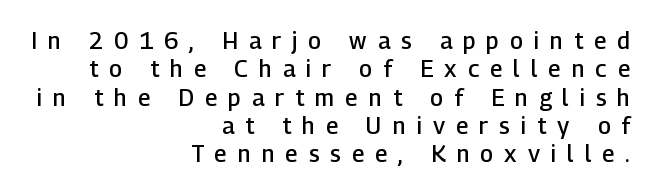
Quick note: not italic, upright. The glyphs have the mass of a demibold cut, below bold. Decoration check: the copy has no underline. Spacing between characters has been opened up far beyond the box default. The compositor pushed each line to the right boundary.
